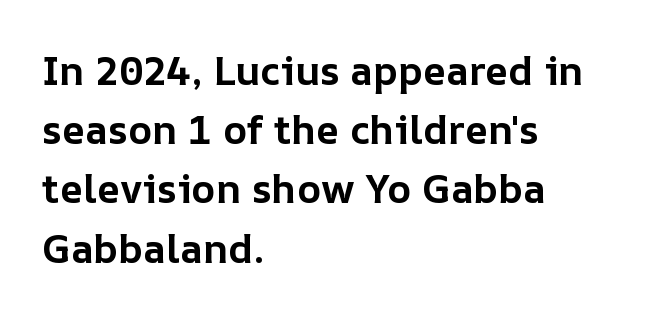
Q: Is the text bold? A: Yes.
Q: Is the text italic (slanted)? A: No, it is upright.
Q: Is the text underlined? A: No.
Q: How is the paragraph aligned? A: Left-aligned.
Q: Is the spacing between letters normal or unusually wide? A: Normal.
Q: Is the spacing between lines tight, normal or loose? A: Normal.
Q: Width (condensed, normal, or wide)? A: Normal.
Q: Stroke contrast? A: Low.
Q: x-height? A: Medium.
Q: Monospaced? A: No.
